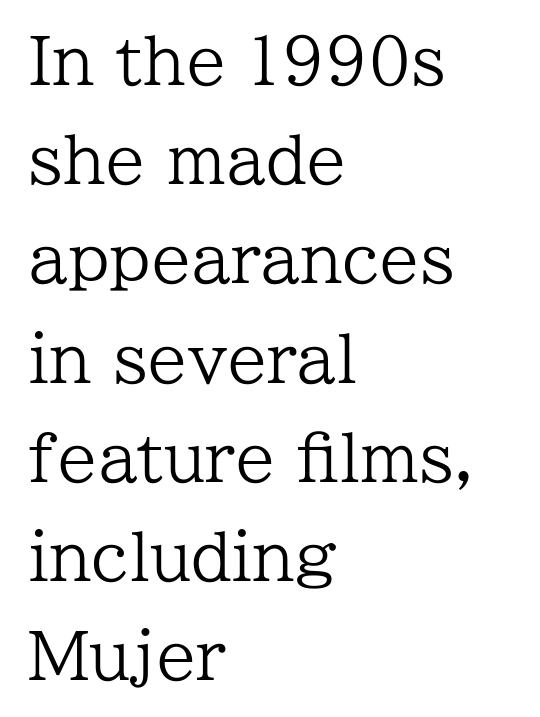
Check the space under the baseline: it is left empty. Posture: straight, roman, zero tilt. Standard letterfit; no display-style spreading of the glyphs. Heaviness? Minimal to ordinary, like unemphasized prose. Is there much room between lines? A standard amount, neither cramped nor airy.
